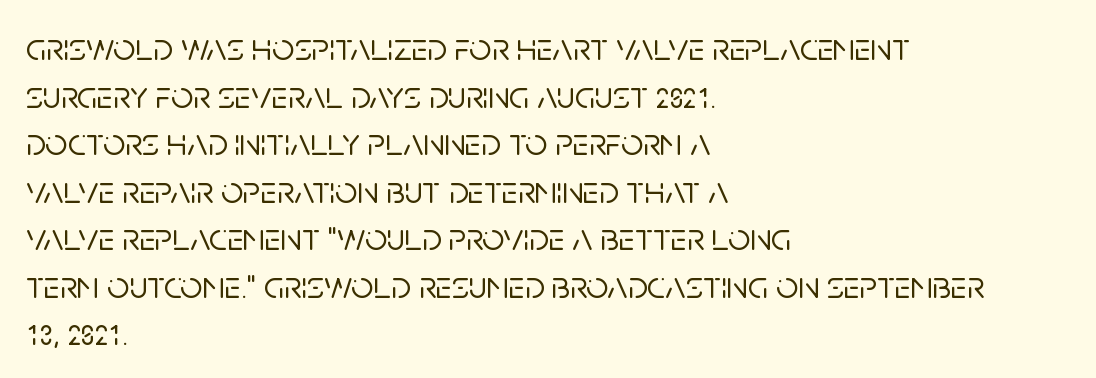
The image shows 39 px sans-serif type, upright; set left-aligned, line spacing 1.22x, normal letter spacing, not underlined; low stroke contrast and a large x-height.
